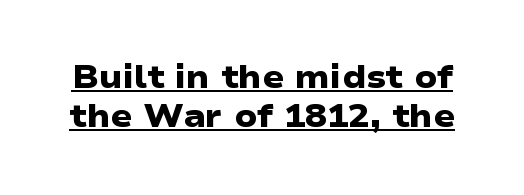
Q: Is the text bold? A: Yes.
Q: Is the typeface a serif or a sans-serif typeface? A: Sans-serif.
Q: Is the text underlined? A: Yes.
Q: Is the spacing between letters normal or unusually wide? A: Normal.
Q: Width (condensed, normal, or wide)? A: Wide.
Q: Stroke contrast? A: Low.
Q: x-height? A: Medium.
Q: Monospaced? A: No.
